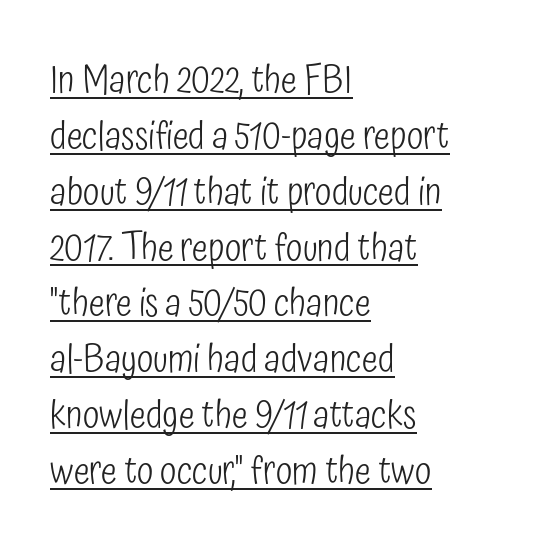
{"serif": "no", "italic": "no", "bold": "no", "weight": "light", "width": "condensed", "stroke_contrast": "low", "x_height": "medium", "monospaced": "no", "underline": "yes", "align": "left", "line_spacing": "normal", "line_spacing_ratio": 1.47, "letter_spacing": "normal", "letter_spacing_em": 0.0, "glyph_px": 38}
